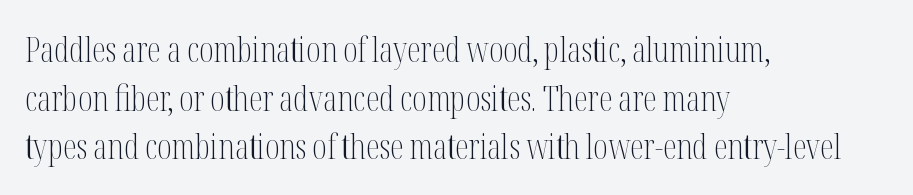
The image shows 34 px light, condensed serif type, upright; set left-aligned, normal line spacing (1.43x), normal letter spacing, not underlined; medium stroke contrast and a medium x-height.
